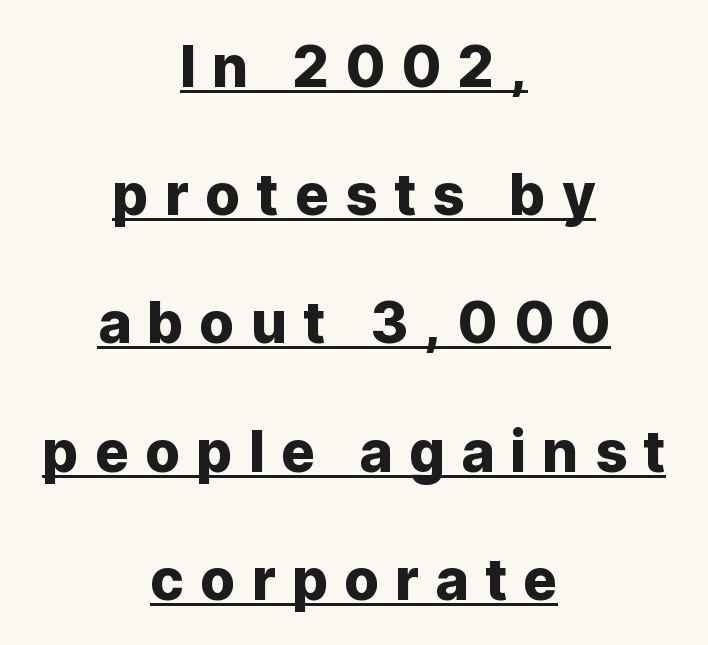
Q: Is the text italic (slanted)? A: No, it is upright.
Q: Is the typeface a serif or a sans-serif typeface? A: Sans-serif.
Q: Is the text underlined? A: Yes.
Q: How is the paragraph aligned? A: Centered.
Q: Is the spacing between letters normal or unusually wide? A: Unusually wide.
Q: Is the spacing between lines tight, normal or loose? A: Loose.
Q: Width (condensed, normal, or wide)? A: Normal.
Q: Stroke contrast? A: Low.
Q: x-height? A: Medium.
Q: Monospaced? A: No.
